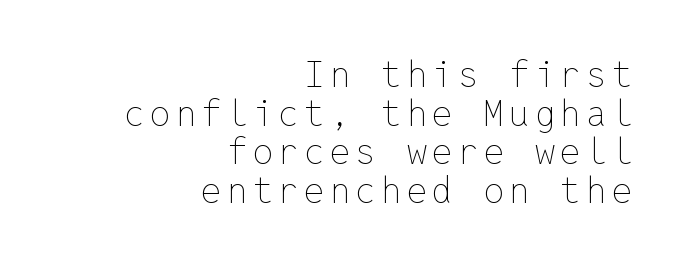
Q: Is the text bold? A: No.
Q: Is the text italic (slanted)? A: No, it is upright.
Q: Is the text underlined? A: No.
Q: How is the paragraph aligned? A: Right-aligned.
Q: Is the spacing between lines tight, normal or loose? A: Tight.
Q: Width (condensed, normal, or wide)? A: Normal.
Q: Stroke contrast? A: Low.
Q: x-height? A: Medium.
Q: Monospaced? A: Yes.
